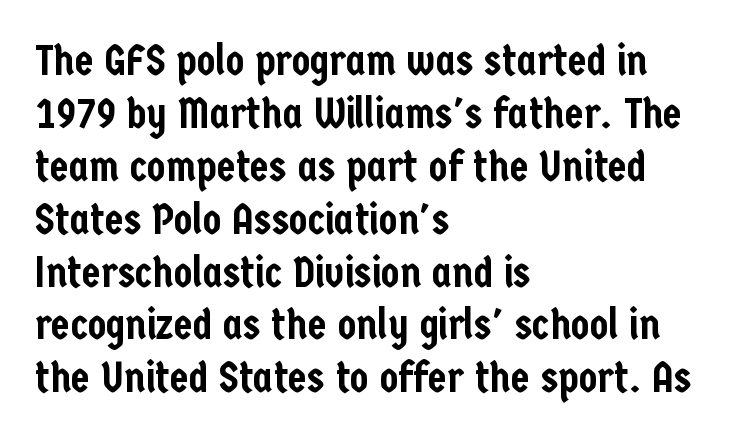
Q: Is the text italic (slanted)? A: No, it is upright.
Q: Is the typeface a serif or a sans-serif typeface? A: Sans-serif.
Q: Is the text underlined? A: No.
Q: How is the paragraph aligned? A: Left-aligned.
Q: Is the spacing between letters normal or unusually wide? A: Normal.
Q: Width (condensed, normal, or wide)? A: Condensed.
Q: Stroke contrast? A: Low.
Q: x-height? A: Medium.
Q: Monospaced? A: No.
